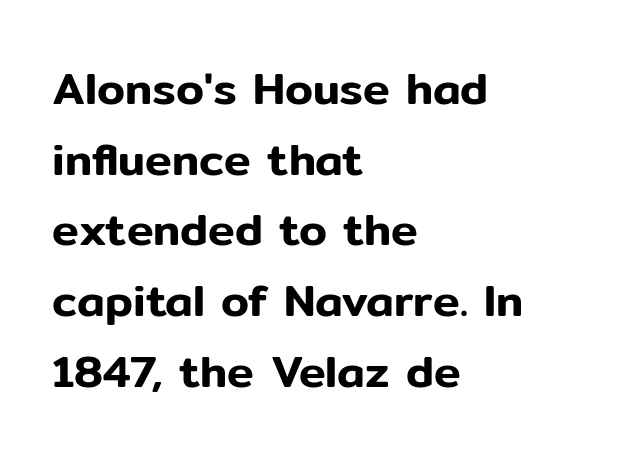
Q: Is the text italic (slanted)? A: No, it is upright.
Q: Is the typeface a serif or a sans-serif typeface? A: Sans-serif.
Q: Is the text underlined? A: No.
Q: How is the paragraph aligned? A: Left-aligned.
Q: Is the spacing between letters normal or unusually wide? A: Normal.
Q: Is the spacing between lines tight, normal or loose? A: Normal.
Q: Width (condensed, normal, or wide)? A: Normal.
Q: Stroke contrast? A: Low.
Q: x-height? A: Medium.
Q: Monospaced? A: No.
